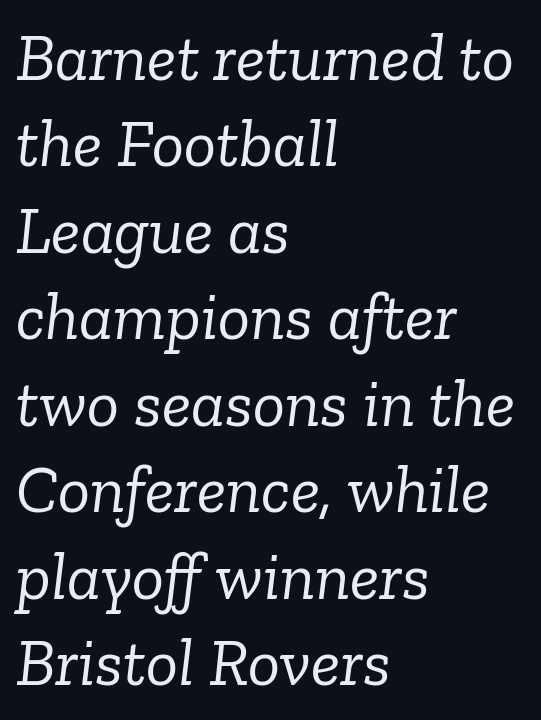
Line starts are locked; line ends wander. These lines are rendered in a variable-pitch font. Plain, unruled lines of type. The passage shown is not bold in any degree.
